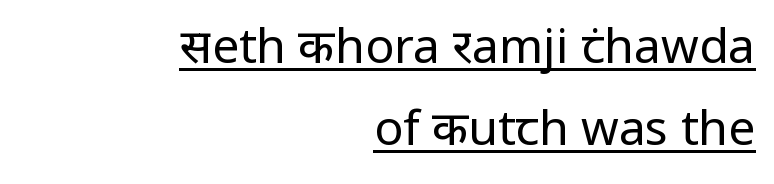
Q: Is the text bold? A: No.
Q: Is the text italic (slanted)? A: No, it is upright.
Q: Is the typeface a serif or a sans-serif typeface? A: Sans-serif.
Q: Is the text underlined? A: Yes.
Q: How is the paragraph aligned? A: Right-aligned.
Q: Is the spacing between letters normal or unusually wide? A: Normal.
Q: Is the spacing between lines tight, normal or loose? A: Normal.
Q: Width (condensed, normal, or wide)? A: Normal.
Q: Stroke contrast? A: Low.
Q: x-height? A: Medium.
Q: Monospaced? A: No.
